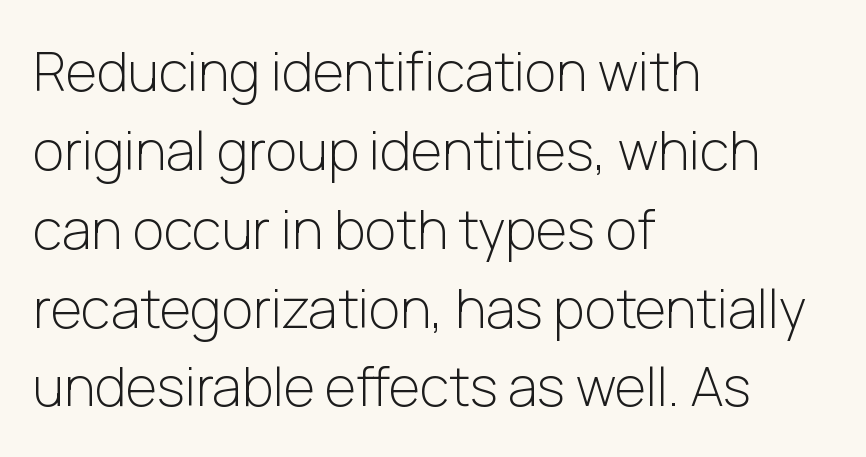
Each new line begins a customary step beneath the previous one. This rendering employs a face without finishing strokes, i.e., a sans-serif. Proportional: the letters do not fall into vertical columns. The font's upright variant was chosen for this text. Weight: in the light-to-regular range. Default kerning and tracking; the words read as compact shapes.
